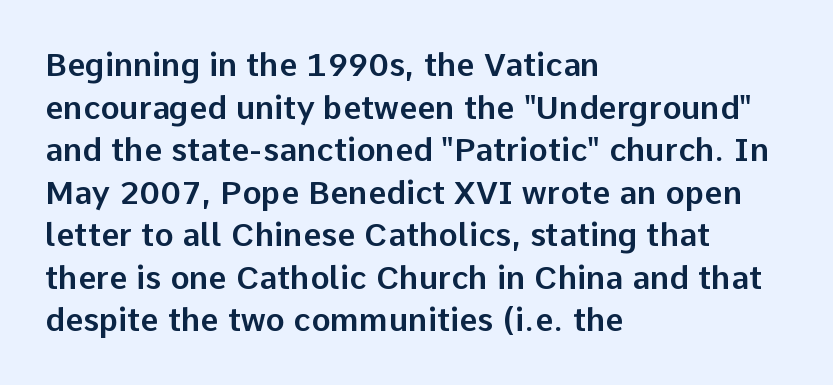
{"serif": "no", "italic": "no", "width": "normal", "stroke_contrast": "low", "x_height": "medium", "monospaced": "no", "underline": "no", "align": "left", "line_spacing": "normal", "line_spacing_ratio": 1.33, "letter_spacing": "normal", "letter_spacing_em": 0.0, "glyph_px": 32}
